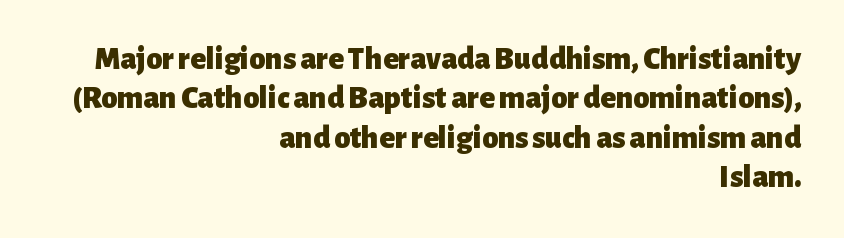
The image shows 32 px heavy sans-serif type, upright; set right-aligned, line spacing 1.23x, normal letter spacing, not underlined; low stroke contrast and a medium x-height.
